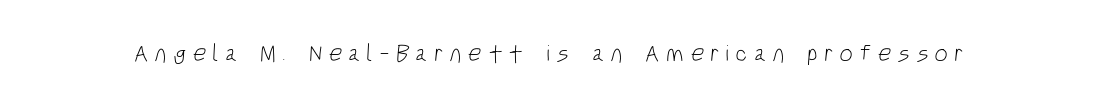
The letters look calm and open, with moderate or lighter stems. The area under the type is left untouched. The tracking reads as deliberately expanded to a designer's eye.
